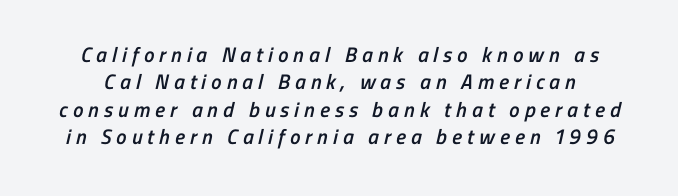
The image shows 21 px text type; set normal line spacing (1.3x), unusually wide letter spacing (+0.24 em), not underlined.
